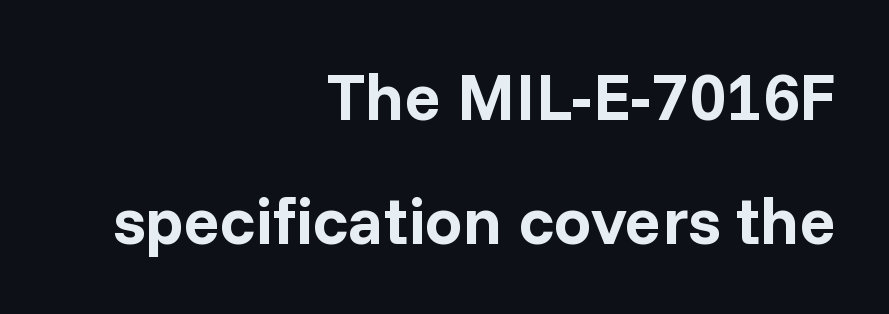
The image shows 67 px bold sans-serif type, upright; set right-aligned, line spacing 1.85x, normal letter spacing, not underlined; low stroke contrast and a medium x-height.
